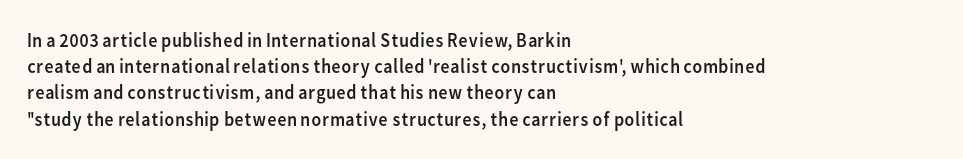
No chunkiness to these letters — they're not bold. Alignment: flush left. Do the letters lean? They stand straight. Horizontal bands of white between lines are of average thickness. Has an underline been added? It has not. Is the letter spacing exaggerated? No — it looks like the ordinary default.
